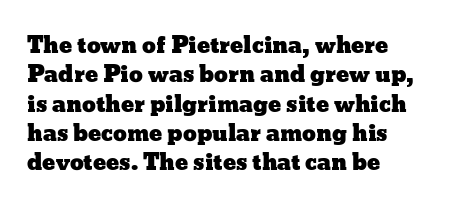
The image shows 22 px text type, upright; set left-aligned, normal line spacing (1.33x), normal letter spacing, not underlined.
